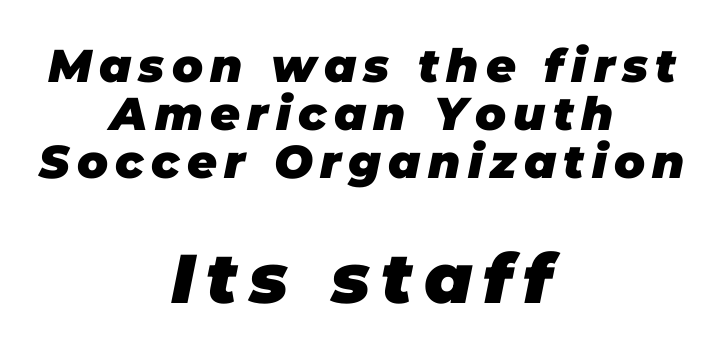
The image shows 69 px heavy type, italic (leaning right); set centered, tight line spacing (1.04x), not underlined; the second (bottom) block is 1.5x larger; low stroke contrast and a large x-height.
